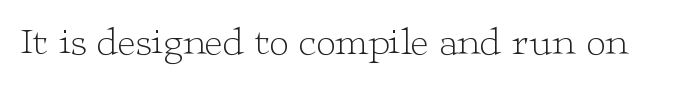
{"serif": "yes", "italic": "no", "bold": "no", "weight": "light", "width": "wide", "stroke_contrast": "low", "x_height": "medium", "monospaced": "no", "underline": "no", "letter_spacing": "normal", "letter_spacing_em": 0.0, "glyph_px": 39}
